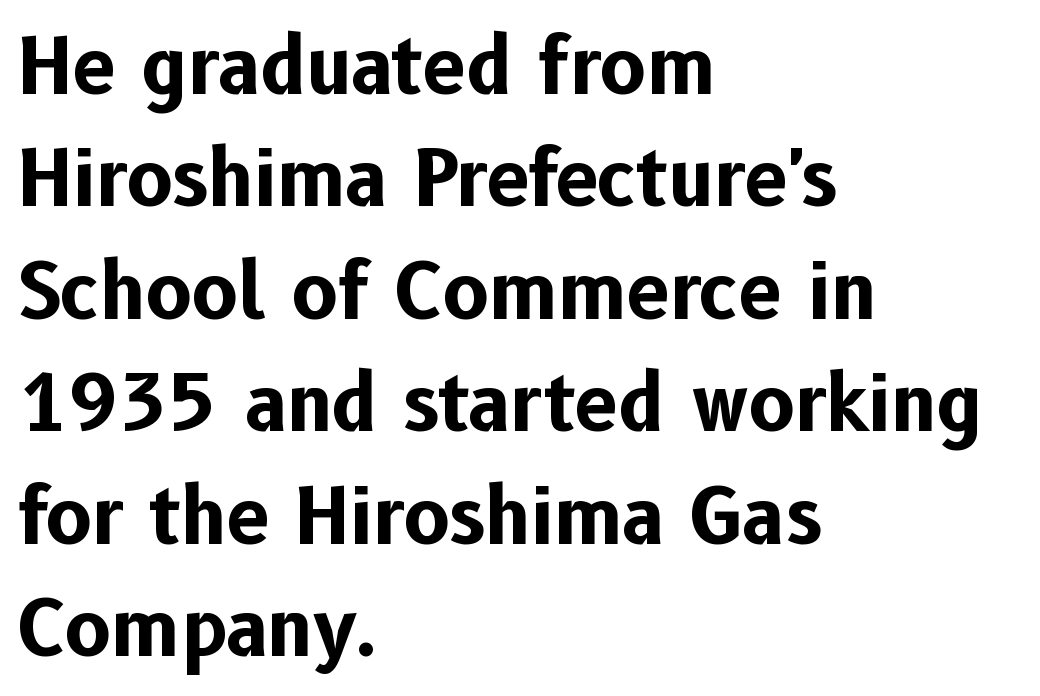
{"serif": "no", "italic": "no", "bold": "yes", "weight": "bold", "width": "normal", "stroke_contrast": "low", "x_height": "medium", "monospaced": "no", "underline": "no", "align": "left", "line_spacing": "normal", "line_spacing_ratio": 1.46, "letter_spacing": "normal", "letter_spacing_em": 0.0, "glyph_px": 77}
